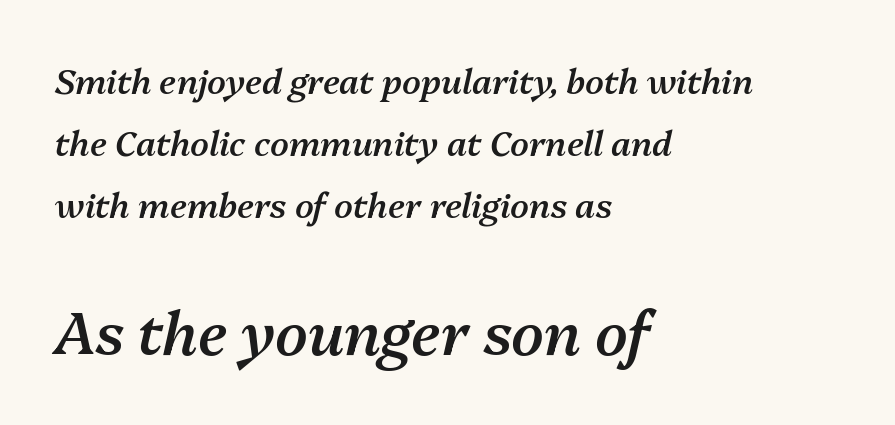
{"italic": "yes", "lean": "right", "slant_degrees": 13, "bold": "semi", "weight": "semibold", "width": "normal", "stroke_contrast": "medium", "x_height": "medium", "monospaced": "no", "underline": "no", "align": "left", "line_spacing_ratio": 1.82, "letter_spacing": "normal", "letter_spacing_em": 0.0, "larger_block": "second", "size_ratio": 1.74, "glyph_px": 59}
